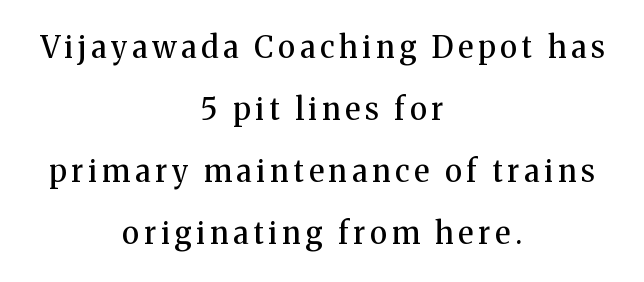
{"serif": "yes", "italic": "no", "bold": "semi", "weight": "semibold", "width": "normal", "stroke_contrast": "medium", "x_height": "medium", "monospaced": "no", "underline": "no", "align": "center", "line_spacing": "loose", "line_spacing_ratio": 2.07, "glyph_px": 30}
